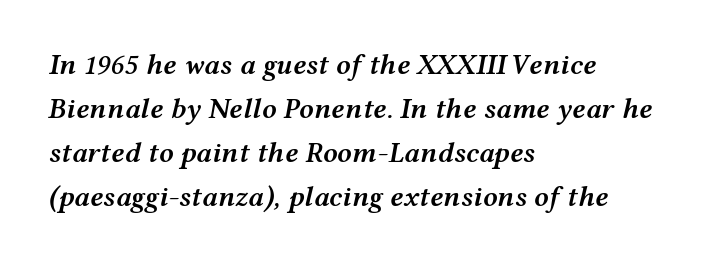
Q: Is the text bold? A: Semi-bold.
Q: Is the text italic (slanted)? A: Yes, it leans right by about 12 degrees.
Q: Is the text underlined? A: No.
Q: How is the paragraph aligned? A: Left-aligned.
Q: Is the spacing between letters normal or unusually wide? A: Normal.
Q: Is the spacing between lines tight, normal or loose? A: Normal.
Q: Width (condensed, normal, or wide)? A: Wide.
Q: Stroke contrast? A: Medium.
Q: x-height? A: Medium.
Q: Monospaced? A: No.
